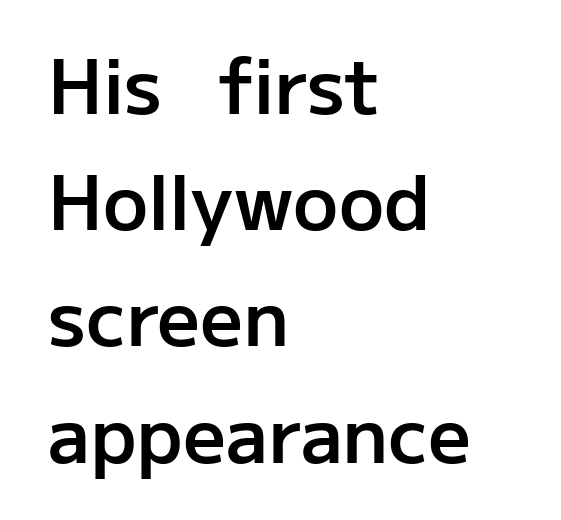
The image shows 75 px semibold sans-serif type, upright; set left-aligned, normal line spacing (1.55x), normal letter spacing, not underlined; low stroke contrast and a medium x-height.
